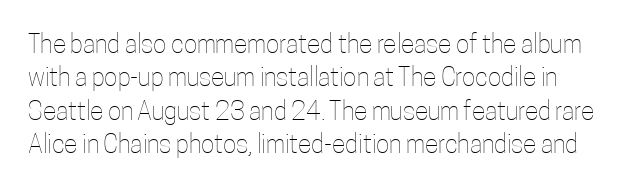
A typesetter would mark this as roman, not italic. Unmarked baselines from the first word to the last. The line texture is even and compact thanks to regular tracking. Reading down the column, the eye jumps a familiar distance to each next line.
